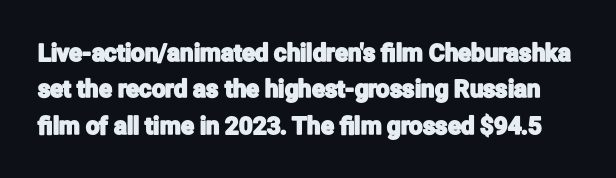
{"italic": "no", "underline": "no", "line_spacing": "normal", "line_spacing_ratio": 1.52, "letter_spacing": "normal", "letter_spacing_em": 0.0, "glyph_px": 24}
